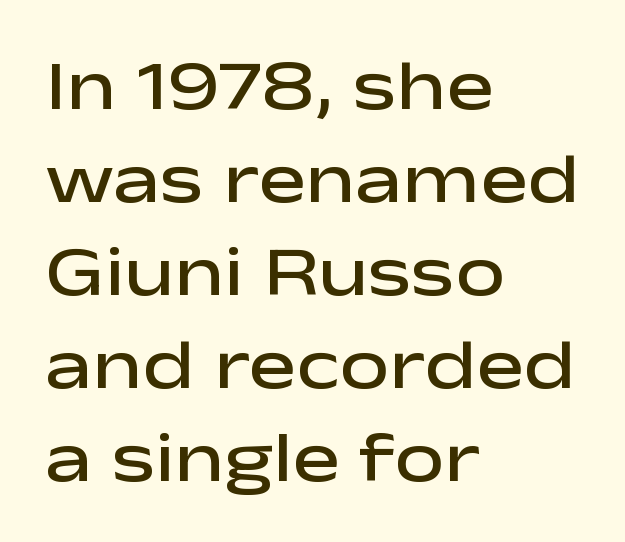
Q: Is the text bold? A: Semi-bold.
Q: Is the text italic (slanted)? A: No, it is upright.
Q: Is the typeface a serif or a sans-serif typeface? A: Sans-serif.
Q: Is the text underlined? A: No.
Q: How is the paragraph aligned? A: Left-aligned.
Q: Is the spacing between letters normal or unusually wide? A: Normal.
Q: Is the spacing between lines tight, normal or loose? A: Normal.
Q: Width (condensed, normal, or wide)? A: Wide.
Q: Stroke contrast? A: Low.
Q: x-height? A: Medium.
Q: Monospaced? A: No.
